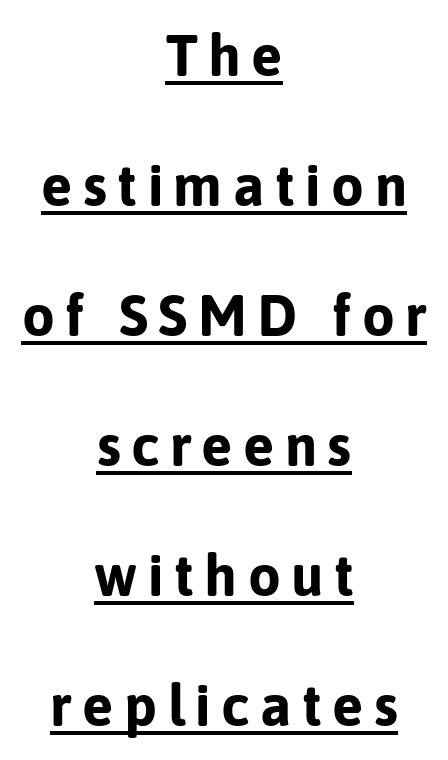
Heavy, bold letterforms. Typographically, this falls in the sans-serif category. Loosely led — the rows are spread out. This rendering uses center alignment, leaving both contours irregular but symmetric. Do the characters align in a grid? No, the font is proportional.
